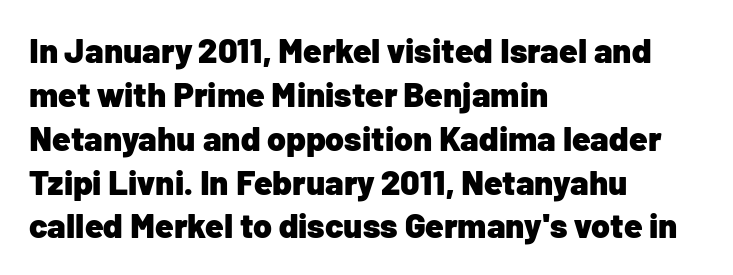
In terms of posture, this sample is upright. Clear beneath every line of the passage. A sans-serif font was chosen for this passage. Every row of glyphs begins at an identical x-position on the left.
